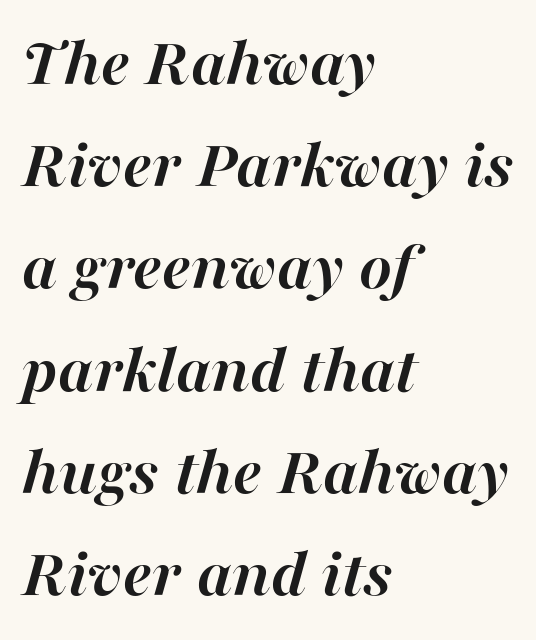
{"italic": "yes", "lean": "right", "slant_degrees": 16, "bold": "yes", "weight": "semibold", "width": "normal", "stroke_contrast": "high", "x_height": "medium", "monospaced": "no", "underline": "no", "align": "left", "line_spacing": "normal", "line_spacing_ratio": 1.46, "letter_spacing": "normal", "letter_spacing_em": 0.0, "glyph_px": 70}
